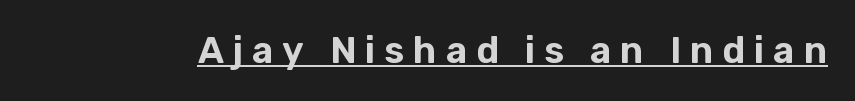
Q: Is the text italic (slanted)? A: No, it is upright.
Q: Is the typeface a serif or a sans-serif typeface? A: Sans-serif.
Q: Is the text underlined? A: Yes.
Q: Is the spacing between letters normal or unusually wide? A: Unusually wide.
Q: Width (condensed, normal, or wide)? A: Normal.
Q: Stroke contrast? A: Low.
Q: x-height? A: Medium.
Q: Monospaced? A: No.
